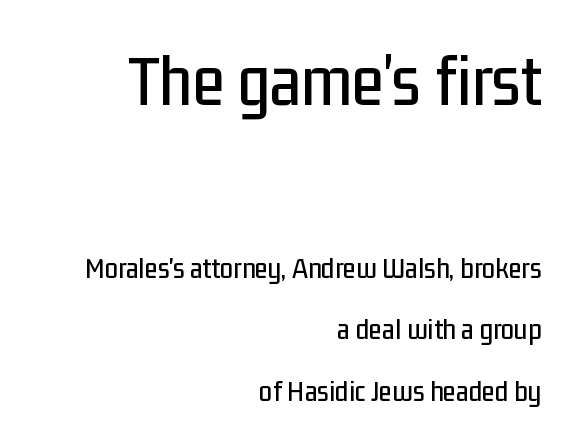
Note the varied advance widths — an 'i' is clearly narrower than an 'm'. Style check: upright. The letters carry no serifs — their stems end cleanly without finishing strokes. The words here are not underlined. A typesetter would call this leading open, well beyond the default.
